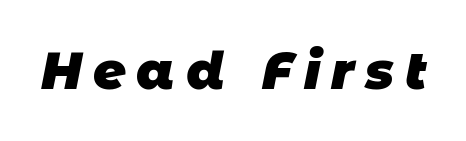
Q: Is the text bold? A: Yes.
Q: Is the typeface a serif or a sans-serif typeface? A: Sans-serif.
Q: Is the text underlined? A: No.
Q: Is the spacing between letters normal or unusually wide? A: Unusually wide.
Q: Width (condensed, normal, or wide)? A: Normal.
Q: Stroke contrast? A: Low.
Q: x-height? A: Large.
Q: Monospaced? A: No.
